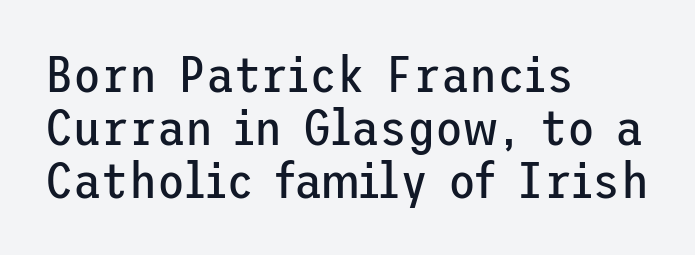
Q: Is the text bold? A: No.
Q: Is the text italic (slanted)? A: No, it is upright.
Q: Is the typeface a serif or a sans-serif typeface? A: Sans-serif.
Q: Is the text underlined? A: No.
Q: How is the paragraph aligned? A: Left-aligned.
Q: Is the spacing between letters normal or unusually wide? A: Normal.
Q: Is the spacing between lines tight, normal or loose? A: Tight.
Q: Width (condensed, normal, or wide)? A: Normal.
Q: Stroke contrast? A: Low.
Q: x-height? A: Medium.
